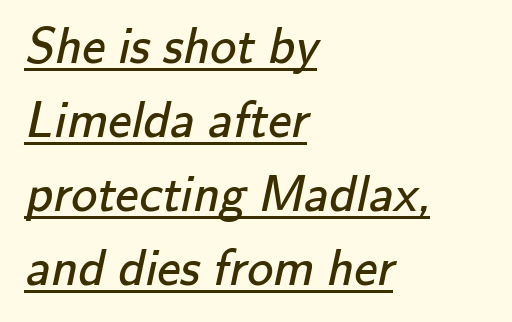
Q: Is the text bold? A: No.
Q: Is the typeface a serif or a sans-serif typeface? A: Sans-serif.
Q: Is the text underlined? A: Yes.
Q: How is the paragraph aligned? A: Left-aligned.
Q: Is the spacing between letters normal or unusually wide? A: Normal.
Q: Is the spacing between lines tight, normal or loose? A: Normal.
Q: Width (condensed, normal, or wide)? A: Normal.
Q: Stroke contrast? A: Low.
Q: x-height? A: Small.
Q: Monospaced? A: No.
